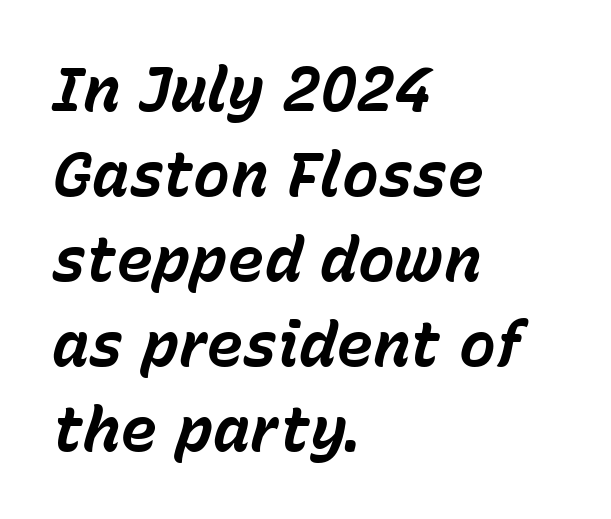
The image shows 62 px bold type, italic (leaning right); set left-aligned, normal line spacing (1.37x), normal letter spacing, not underlined; low stroke contrast and a medium x-height.
